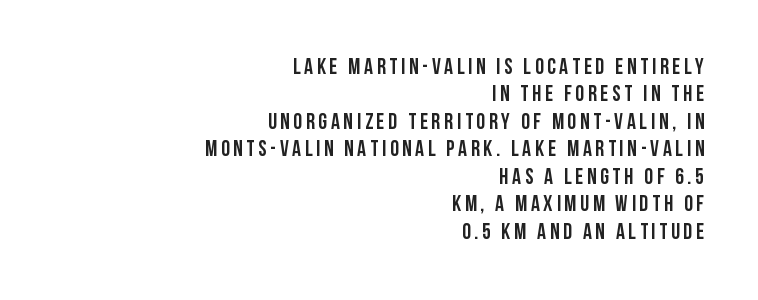
{"italic": "no", "underline": "no", "align": "right", "line_spacing": "normal", "line_spacing_ratio": 1.25, "glyph_px": 22}
